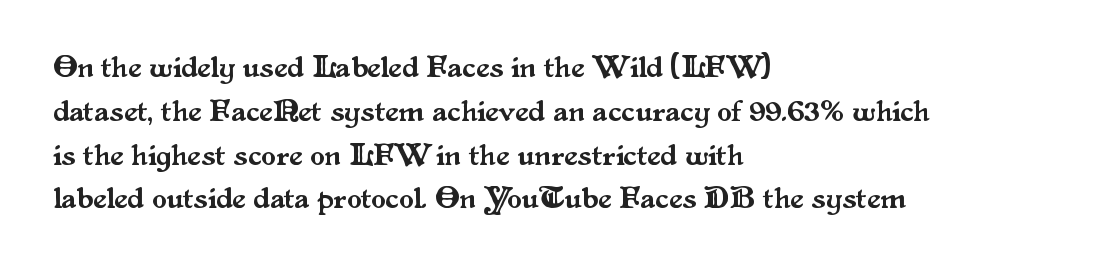
The image shows 30 px serif type, upright; set left-aligned, normal line spacing (1.46x), normal letter spacing, not underlined; medium stroke contrast and a small x-height.
